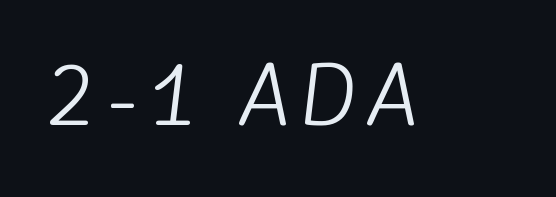
Q: Is the text bold? A: No.
Q: Is the typeface a serif or a sans-serif typeface? A: Sans-serif.
Q: Is the text underlined? A: No.
Q: Width (condensed, normal, or wide)? A: Normal.
Q: Stroke contrast? A: Low.
Q: x-height? A: Small.
Q: Monospaced? A: No.
